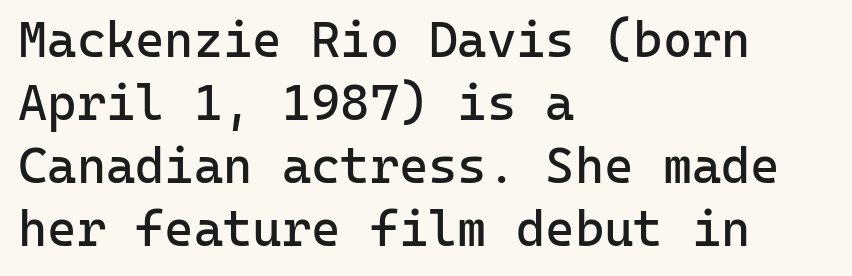
Characters remain perfectly vertical along every line. The rendering uses a moderate line-height, typical for paragraphs. Letterform terminals end flat and unadorned throughout the passage. Every row of glyphs begins at an identical x-position on the left. Vertical stems look standard width or narrower in stroke. Words appear dense and cohesive because spacing is normal.
